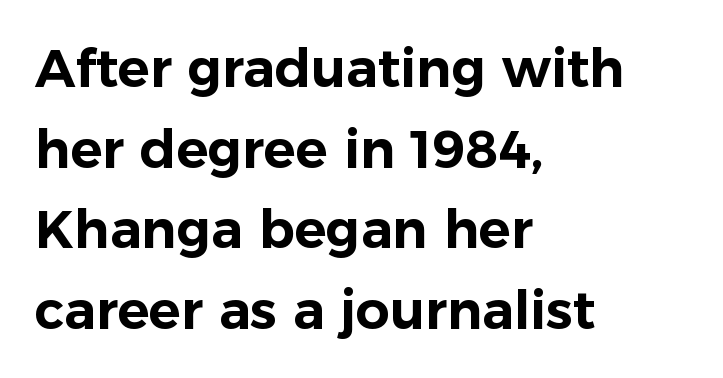
{"serif": "no", "italic": "no", "width": "normal", "stroke_contrast": "low", "x_height": "medium", "monospaced": "no", "underline": "no", "align": "left", "line_spacing": "normal", "line_spacing_ratio": 1.52, "letter_spacing": "normal", "letter_spacing_em": 0.0, "glyph_px": 53}
